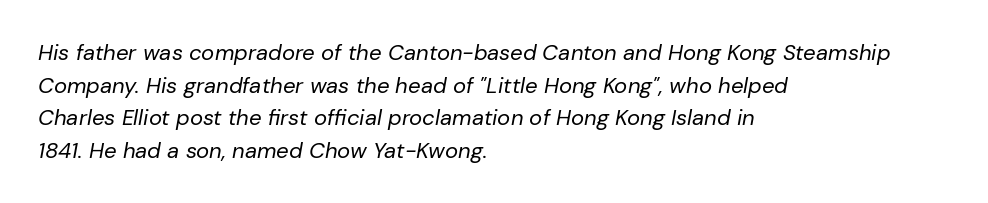
Q: Is the text bold? A: No.
Q: Is the text italic (slanted)? A: Yes, it leans right by about 10 degrees.
Q: Is the text underlined? A: No.
Q: How is the paragraph aligned? A: Left-aligned.
Q: Is the spacing between letters normal or unusually wide? A: Normal.
Q: Is the spacing between lines tight, normal or loose? A: Normal.
